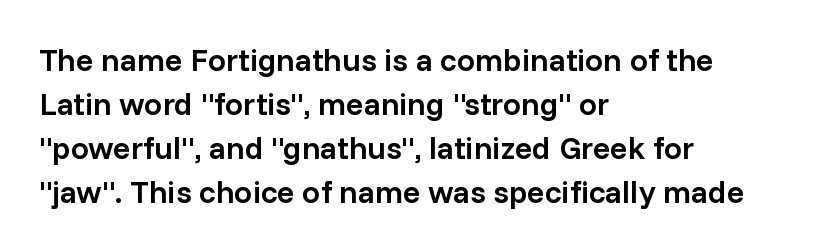
The image shows 32 px semibold sans-serif type, upright; set left-aligned, normal line spacing (1.37x), normal letter spacing, not underlined; low stroke contrast and a medium x-height.
